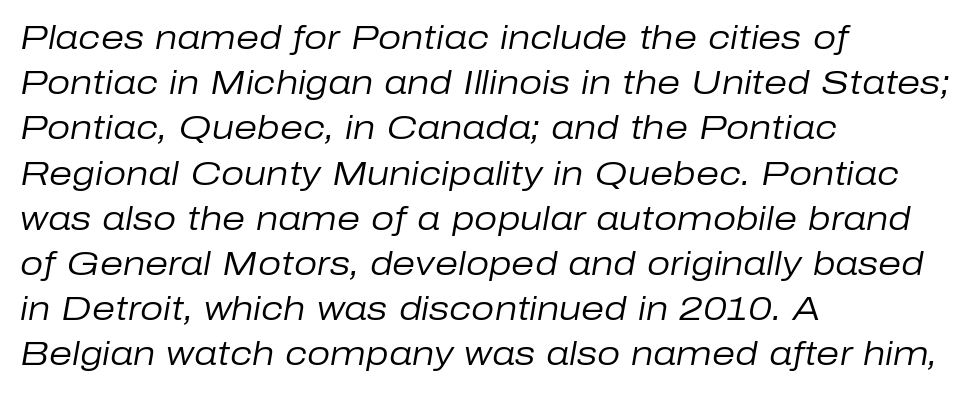
Q: Is the text bold? A: No.
Q: Is the text italic (slanted)? A: Yes, it leans right by about 10 degrees.
Q: Is the text underlined? A: No.
Q: How is the paragraph aligned? A: Left-aligned.
Q: Is the spacing between letters normal or unusually wide? A: Normal.
Q: Is the spacing between lines tight, normal or loose? A: Normal.
Q: Width (condensed, normal, or wide)? A: Normal.
Q: Stroke contrast? A: Low.
Q: x-height? A: Medium.
Q: Monospaced? A: No.
